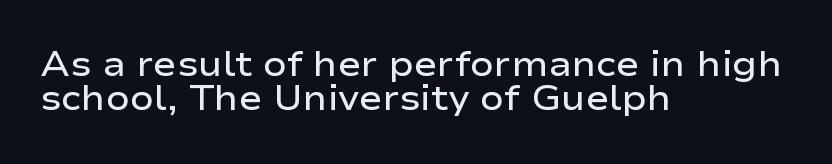
Q: Is the text bold? A: Semi-bold.
Q: Is the text italic (slanted)? A: No, it is upright.
Q: Is the typeface a serif or a sans-serif typeface? A: Sans-serif.
Q: Is the text underlined? A: No.
Q: How is the paragraph aligned? A: Left-aligned.
Q: Is the spacing between letters normal or unusually wide? A: Normal.
Q: Is the spacing between lines tight, normal or loose? A: Tight.
Q: Width (condensed, normal, or wide)? A: Wide.
Q: Stroke contrast? A: Low.
Q: x-height? A: Medium.
Q: Monospaced? A: No.
